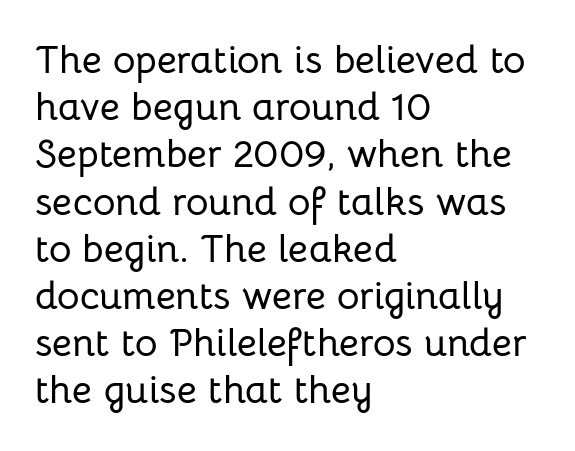
{"serif": "no", "italic": "no", "width": "normal", "stroke_contrast": "low", "x_height": "medium", "monospaced": "no", "underline": "no", "align": "left", "line_spacing_ratio": 1.21, "letter_spacing": "normal", "letter_spacing_em": 0.0, "glyph_px": 39}
